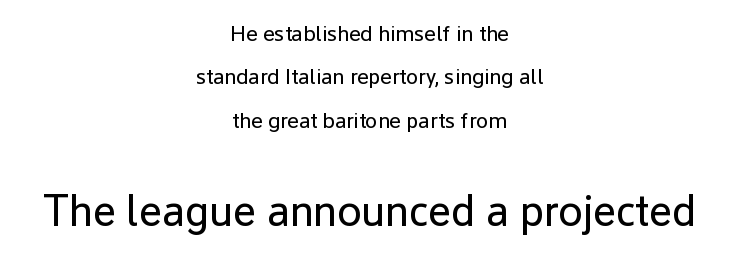
Here the glyphs are tracked normally, forming tight word shapes. Is there much room between lines? Yes — plenty of vertical air separates them. The rendering positions every line midway between the sides. The letters in the lower block stand taller than those in the block above. This is the regular roman posture of the typeface.
